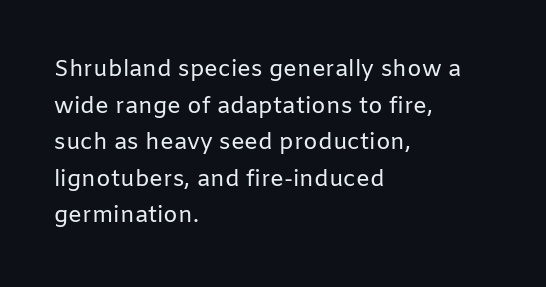
The image shows 23 px text type, upright; set left-aligned, normal line spacing (1.59x), normal letter spacing, not underlined.
